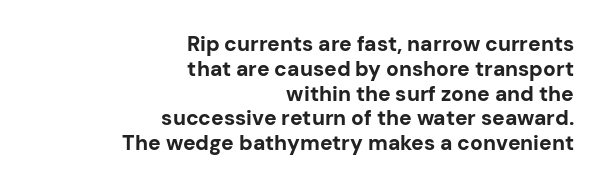
{"italic": "no", "bold": "yes", "underline": "no", "align": "right", "line_spacing_ratio": 1.18, "letter_spacing": "normal", "letter_spacing_em": 0.0, "glyph_px": 21}
